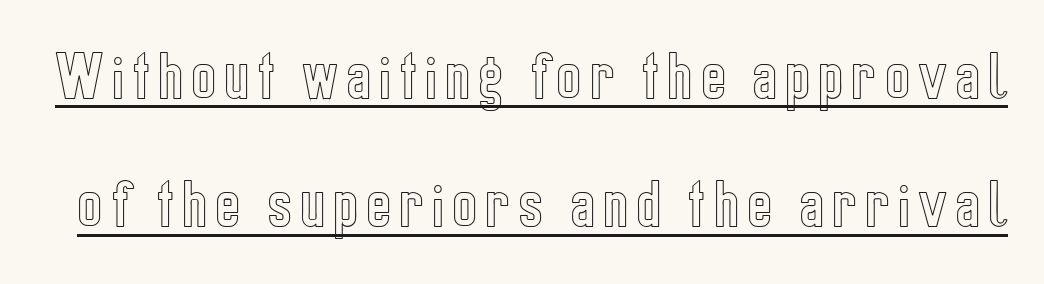
The image shows 53 px condensed type, upright; set loose line spacing (2.42x), underlined; a medium x-height.
